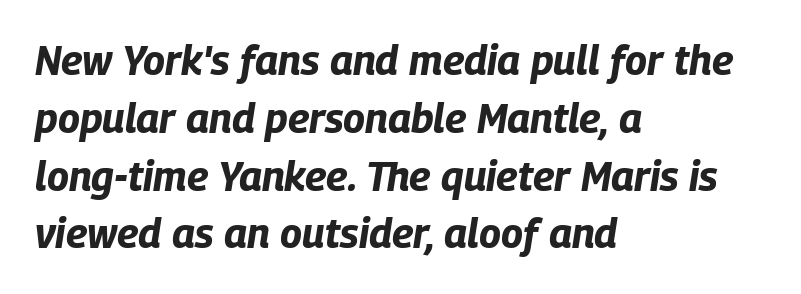
The image shows 41 px bold, condensed type, italic (leaning right); set left-aligned, normal line spacing (1.41x), normal letter spacing, not underlined; low stroke contrast and a large x-height.
